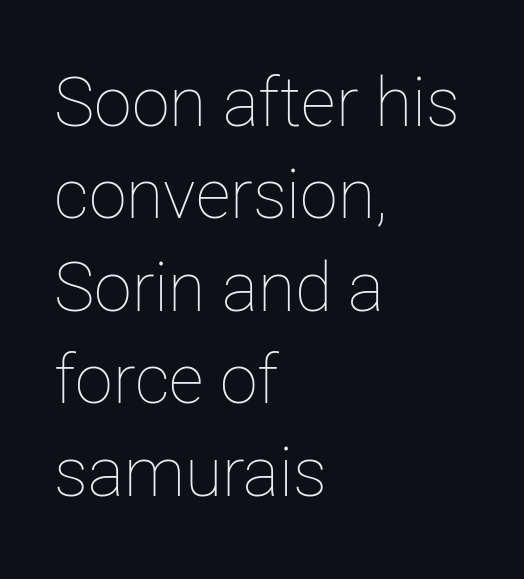
The rag falls on the right side of this text block. The typesetting does not lean heavy: it is not bold. It's the straight-up-and-down kind of type. Spacing between characters is what you'd get straight out of the box.
